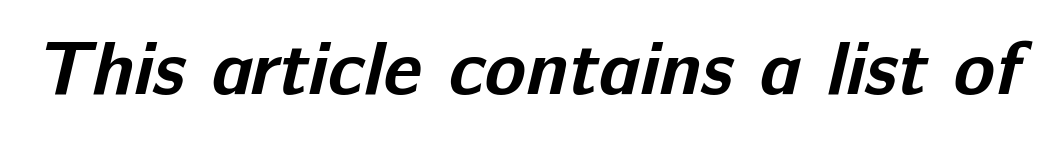
The image shows 76 px bold sans-serif type; set normal letter spacing, not underlined; low stroke contrast and a medium x-height.
